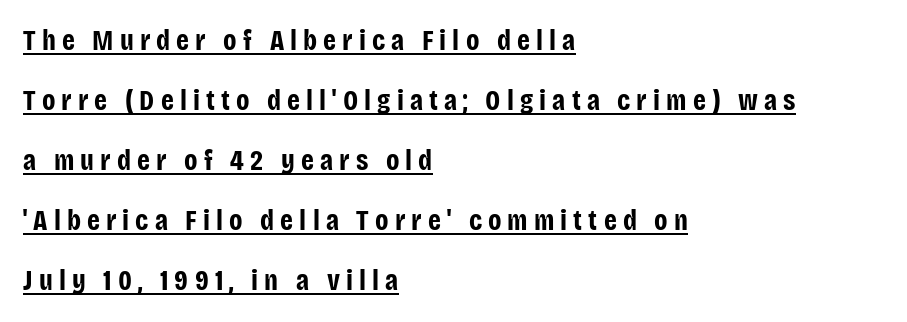
A baseline rule has been typeset under these characters. This block would shrink considerably if given ordinary leading; it's expanded now. Unlike italic type, these characters show no tilt at all. The characters display no serif detailing; their extremities are plain. These lines stack with their left ends in a neat column.
